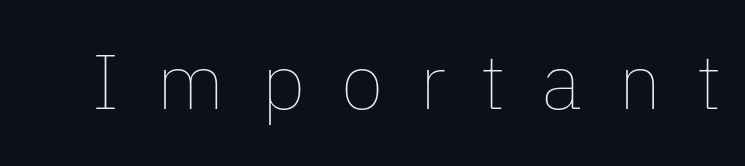
Q: Is the text bold? A: No.
Q: Is the text italic (slanted)? A: No, it is upright.
Q: Is the text underlined? A: No.
Q: Is the spacing between letters normal or unusually wide? A: Unusually wide.
Q: Width (condensed, normal, or wide)? A: Normal.
Q: Stroke contrast? A: Low.
Q: x-height? A: Medium.
Q: Monospaced? A: No.
